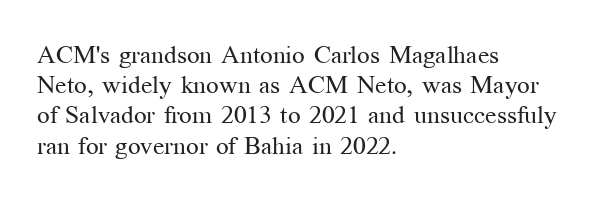
Q: Is the text bold? A: No.
Q: Is the text italic (slanted)? A: No, it is upright.
Q: Is the text underlined? A: No.
Q: How is the paragraph aligned? A: Left-aligned.
Q: Is the spacing between letters normal or unusually wide? A: Normal.
